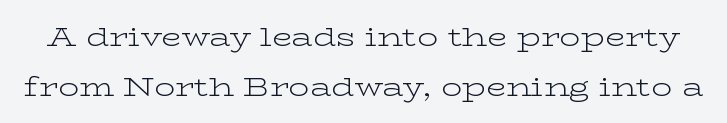
The image shows 26 px text type, upright; set loose line spacing (1.92x), normal letter spacing, not underlined.
